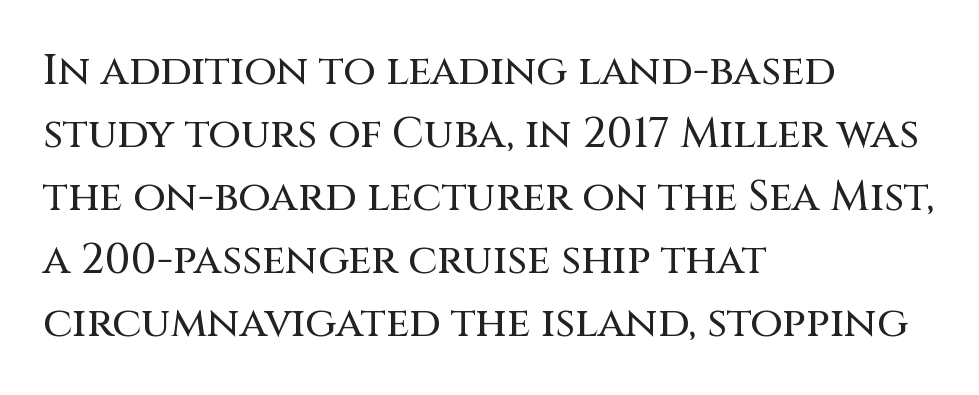
{"serif": "no", "italic": "no", "width": "normal", "stroke_contrast": "medium", "x_height": "large", "monospaced": "no", "underline": "no", "align": "left", "line_spacing": "normal", "line_spacing_ratio": 1.5, "letter_spacing": "normal", "letter_spacing_em": 0.0, "glyph_px": 42}
